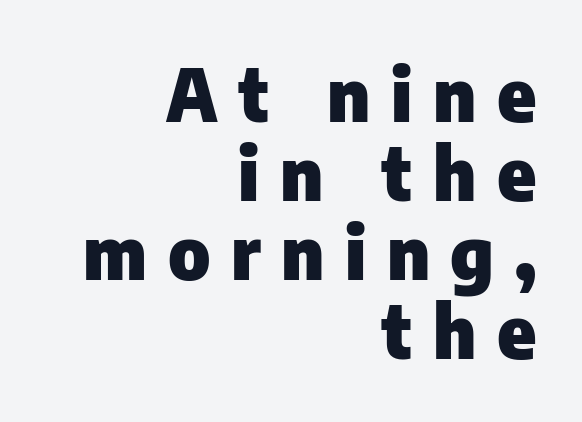
Q: Is the text bold? A: Yes.
Q: Is the text italic (slanted)? A: No, it is upright.
Q: Is the typeface a serif or a sans-serif typeface? A: Sans-serif.
Q: Is the text underlined? A: No.
Q: How is the paragraph aligned? A: Right-aligned.
Q: Is the spacing between letters normal or unusually wide? A: Unusually wide.
Q: Is the spacing between lines tight, normal or loose? A: Tight.
Q: Width (condensed, normal, or wide)? A: Normal.
Q: Stroke contrast? A: Low.
Q: x-height? A: Medium.
Q: Monospaced? A: No.
